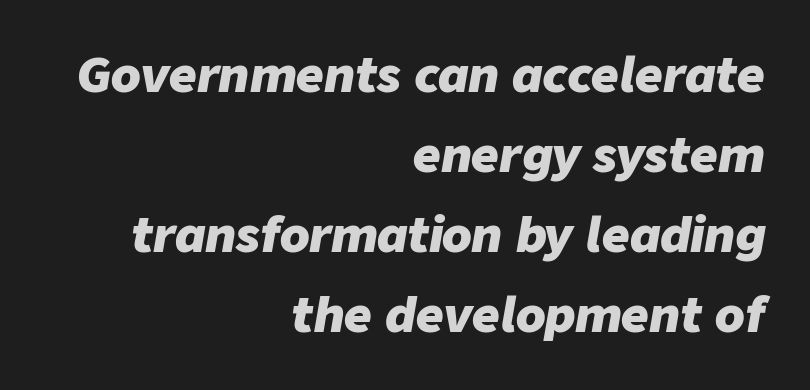
Q: Is the text bold? A: Yes.
Q: Is the text italic (slanted)? A: Yes, it leans right by about 9 degrees.
Q: Is the text underlined? A: No.
Q: How is the paragraph aligned? A: Right-aligned.
Q: Is the spacing between letters normal or unusually wide? A: Normal.
Q: Is the spacing between lines tight, normal or loose? A: Normal.
Q: Width (condensed, normal, or wide)? A: Normal.
Q: Stroke contrast? A: Low.
Q: x-height? A: Medium.
Q: Monospaced? A: No.
